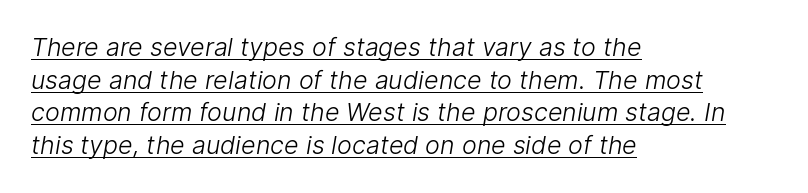
The image shows 25 px text type; set left-aligned, normal line spacing (1.31x), normal letter spacing, underlined.
